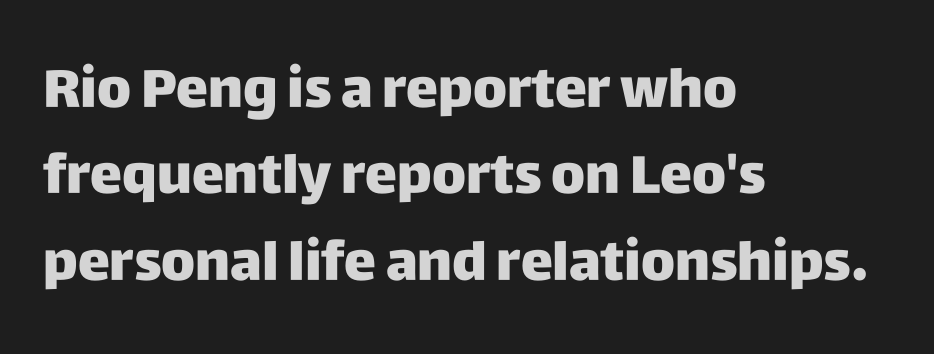
{"serif": "no", "italic": "no", "bold": "yes", "weight": "heavy", "width": "normal", "stroke_contrast": "low", "x_height": "large", "monospaced": "no", "underline": "no", "align": "left", "line_spacing": "normal", "line_spacing_ratio": 1.6, "letter_spacing": "normal", "letter_spacing_em": 0.0, "glyph_px": 54}
